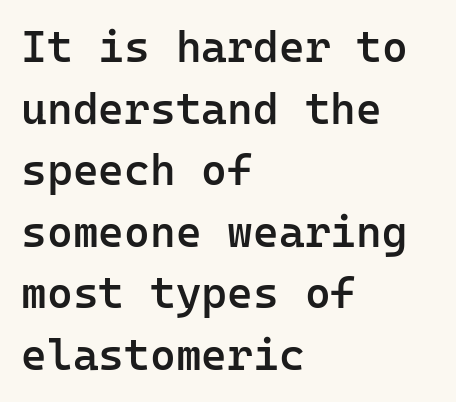
The letterforms sit shoulder to shoulder at normal distance. The designer left line spacing at the default. Line beginnings align vertically; line endings do not. Stroke terminals: plain, sans-serif. Posture: upright roman.
